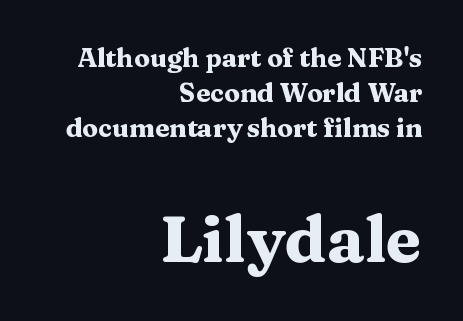
Q: Is the text bold? A: Yes.
Q: Is the text italic (slanted)? A: No, it is upright.
Q: Is the typeface a serif or a sans-serif typeface? A: Serif.
Q: Is the text underlined? A: No.
Q: How is the paragraph aligned? A: Right-aligned.
Q: Is the spacing between letters normal or unusually wide? A: Normal.
Q: Is the spacing between lines tight, normal or loose? A: Normal.
Q: Which block of text is set in a larger size, the first (top) or the second (bottom)? A: The second (bottom) one.
Q: Width (condensed, normal, or wide)? A: Wide.
Q: Stroke contrast? A: Medium.
Q: x-height? A: Medium.
Q: Monospaced? A: No.
